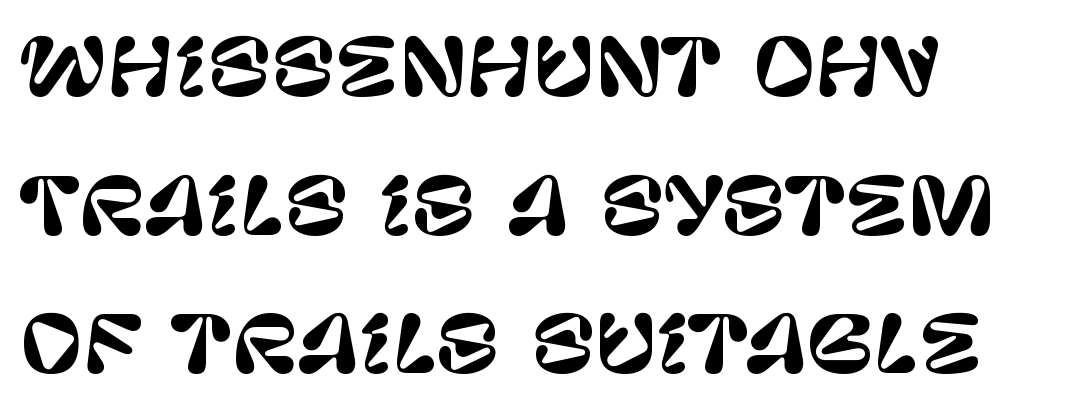
{"serif": "no", "width": "normal", "stroke_contrast": "low", "x_height": "large", "monospaced": "no", "underline": "no", "align": "left", "line_spacing_ratio": 1.8, "letter_spacing": "normal", "letter_spacing_em": 0.0, "glyph_px": 77}
